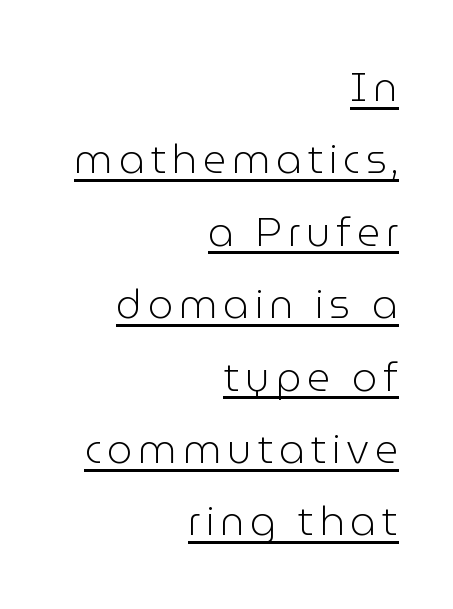
The face used here is proportionally spaced, like ordinary book or web type. The weight tops out at a normal text grade. Somebody hit Ctrl+U on this one — the words are underlined. Which margin do the lines hug? The right one — the left edge is uneven. Regarding serifs, this sample does without them. Is there any slant? The stems are plumb.
